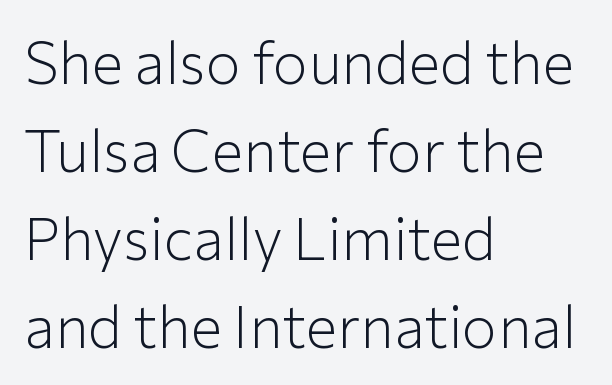
The image shows 59 px light sans-serif type, upright; set left-aligned, normal line spacing (1.49x), normal letter spacing, not underlined; low stroke contrast and a medium x-height.
